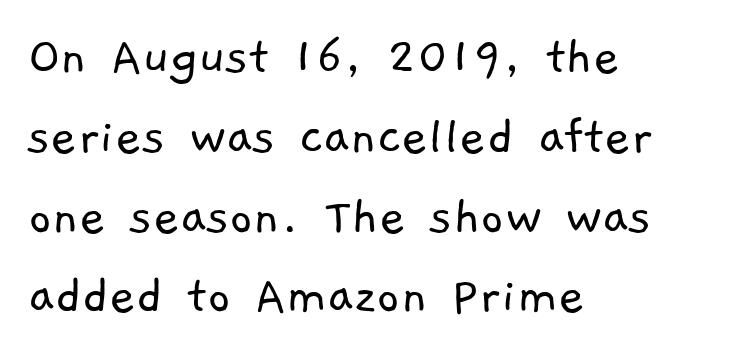
The horizontal fit of the characters is conventional and even. The typesetting does not lean heavy: it is not bold. If you measured baseline to baseline, you'd find a middling distance. The strip under each line holds only bare page. This is sans-serif lettering, the kind often seen on screens and signage. The paragraph shown leans on its left margin.
